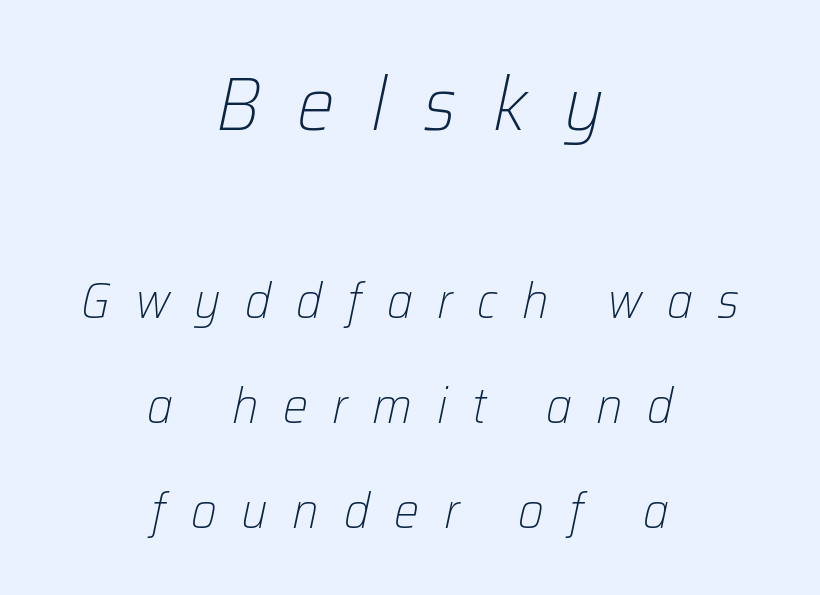
{"italic": "yes", "lean": "right", "slant_degrees": 12, "bold": "no", "weight": "light", "width": "normal", "stroke_contrast": "low", "x_height": "medium", "monospaced": "no", "underline": "no", "align": "center", "line_spacing": "loose", "line_spacing_ratio": 2.1, "letter_spacing": "wide", "letter_spacing_em": 0.49, "larger_block": "first", "size_ratio": 1.5, "glyph_px": 75}
